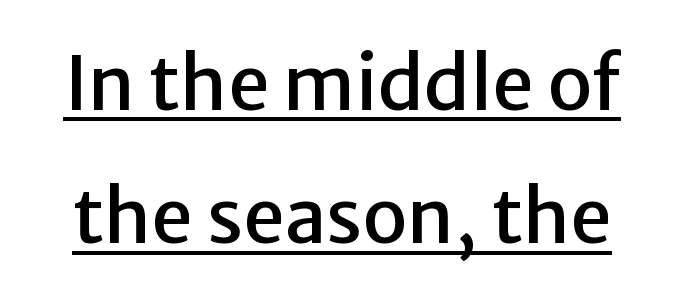
Q: Is the text italic (slanted)? A: No, it is upright.
Q: Is the typeface a serif or a sans-serif typeface? A: Sans-serif.
Q: Is the text underlined? A: Yes.
Q: Is the spacing between letters normal or unusually wide? A: Normal.
Q: Width (condensed, normal, or wide)? A: Normal.
Q: Stroke contrast? A: Low.
Q: x-height? A: Medium.
Q: Monospaced? A: No.
